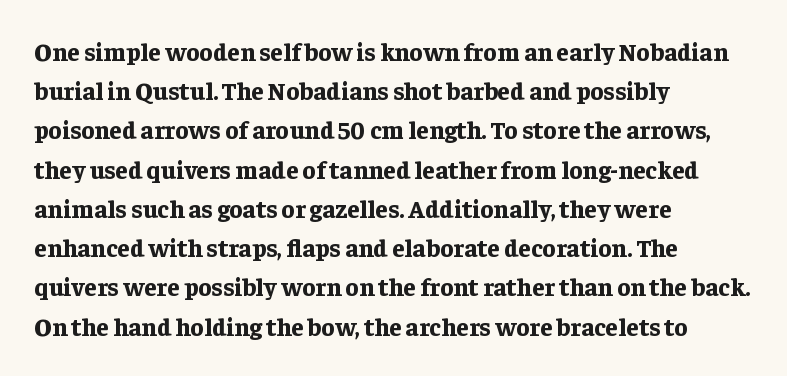
Q: Is the text bold? A: Yes.
Q: Is the text italic (slanted)? A: No, it is upright.
Q: Is the text underlined? A: No.
Q: How is the paragraph aligned? A: Left-aligned.
Q: Is the spacing between letters normal or unusually wide? A: Normal.
Q: Is the spacing between lines tight, normal or loose? A: Normal.
